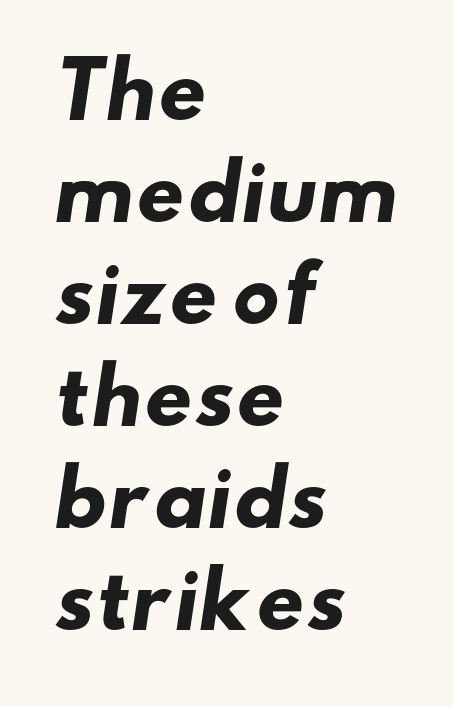
The letters advance in unequal steps, a hallmark of proportional type. The rag falls on the right side of this text block. Normally led — the rows are evenly, conventionally spaced. Short note: letters normally spaced. The letters carry no serifs — their stems end cleanly without finishing strokes. I'd describe the lettering as bold — thick and assertive.
